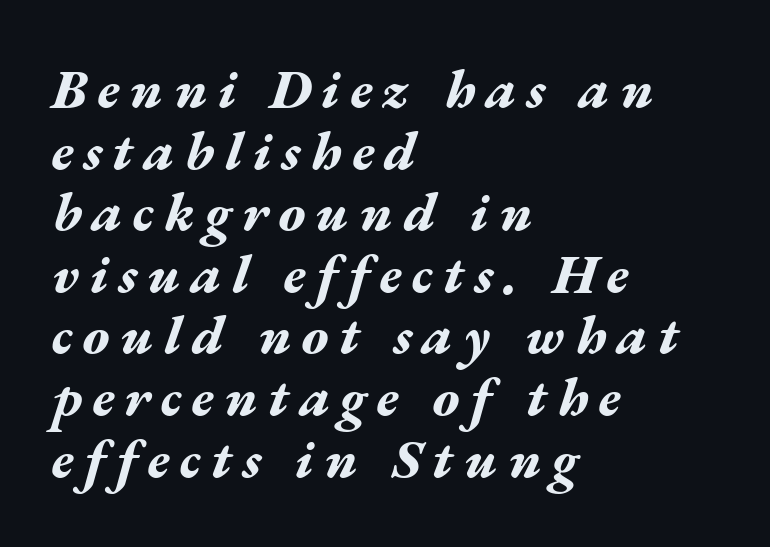
Check the space under the baseline: it is left empty. As a designer I'd log this as weight 700, bold. A typesetter would call this proportional, since set widths differ per character. You could barely slide anything between these rows.
